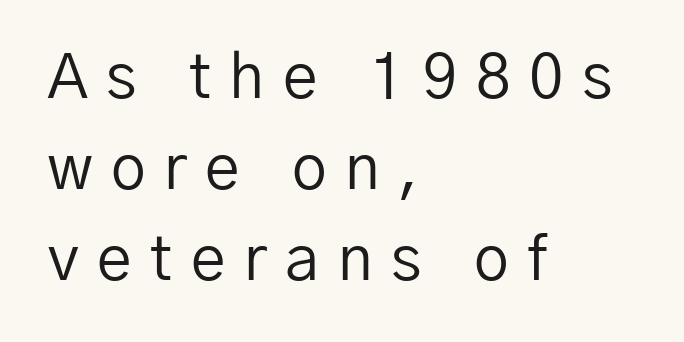
This is roman type, the default non-slanted kind. Each letter keeps its own natural width here, so spacing adapts to shape. Think standard paragraph weight, or any step lighter than that. A bare baseline throughout the passage.
